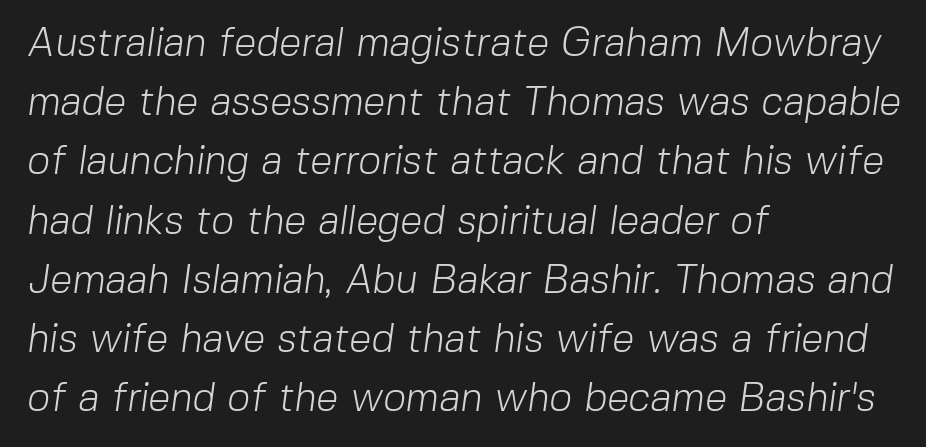
Q: Is the text bold? A: No.
Q: Is the typeface a serif or a sans-serif typeface? A: Sans-serif.
Q: Is the text underlined? A: No.
Q: How is the paragraph aligned? A: Left-aligned.
Q: Is the spacing between letters normal or unusually wide? A: Normal.
Q: Is the spacing between lines tight, normal or loose? A: Normal.
Q: Width (condensed, normal, or wide)? A: Normal.
Q: Stroke contrast? A: Low.
Q: x-height? A: Medium.
Q: Monospaced? A: No.
